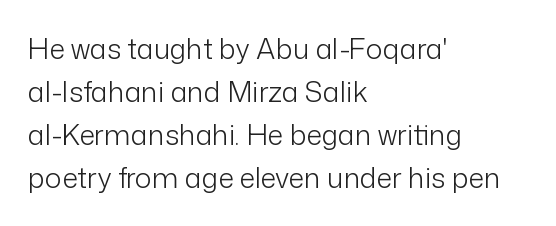
{"serif": "no", "italic": "no", "bold": "no", "weight": "light", "width": "normal", "stroke_contrast": "low", "x_height": "medium", "monospaced": "no", "underline": "no", "align": "left", "line_spacing": "normal", "line_spacing_ratio": 1.54, "letter_spacing": "normal", "letter_spacing_em": 0.0, "glyph_px": 28}
